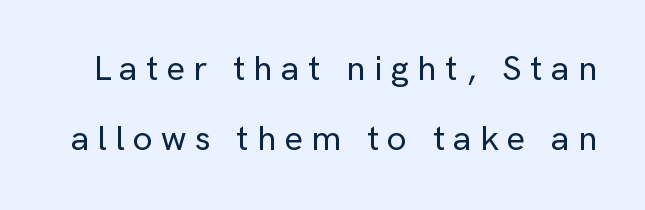
The image shows 35 px sans-serif type, upright; set loose line spacing (2.01x), unusually wide letter spacing (+0.24 em), not underlined; low stroke contrast and a medium x-height.
